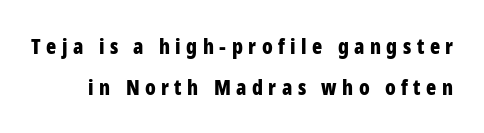
What stands out about the letter spacing? Its width — letters are far apart. Characters remain perfectly vertical along every line. The line-height multiplier appears high, well above default. Strokes here are thick enough to call this a true bold.
